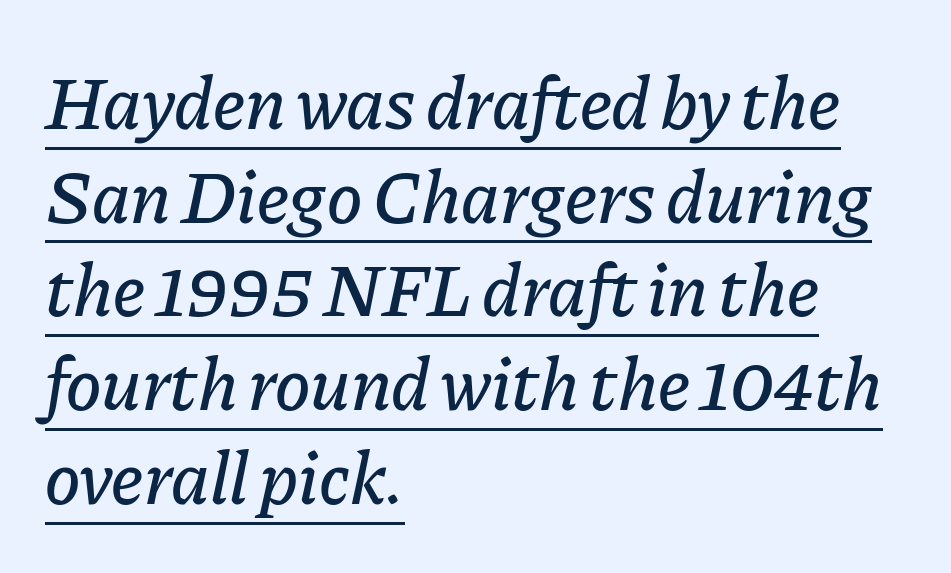
The image shows 75 px text type, italic (leaning right); set left-aligned, normal line spacing (1.25x), normal letter spacing, underlined; low stroke contrast and a medium x-height.
